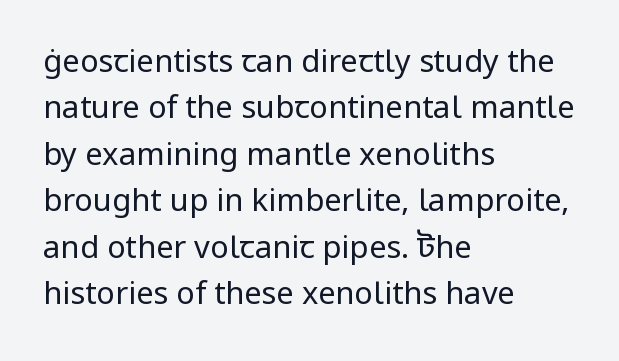
The image shows 31 px regular-weight sans-serif type, upright; set left-aligned, normal line spacing (1.5x), normal letter spacing, not underlined; low stroke contrast and a medium x-height.
